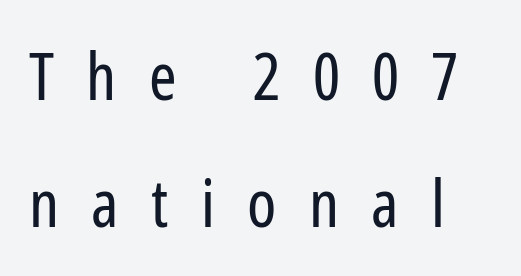
{"serif": "no", "italic": "no", "bold": "no", "weight": "regular", "width": "condensed", "stroke_contrast": "low", "x_height": "medium", "monospaced": "no", "underline": "no", "align": "left", "line_spacing": "loose", "line_spacing_ratio": 1.92, "letter_spacing": "wide", "letter_spacing_em": 0.49, "glyph_px": 66}
